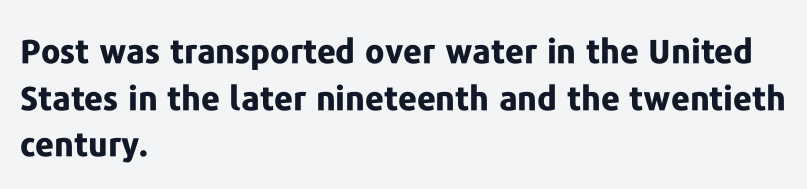
The image shows 33 px bold sans-serif type, upright; set left-aligned, normal line spacing (1.41x), normal letter spacing, not underlined; low stroke contrast and a medium x-height.
